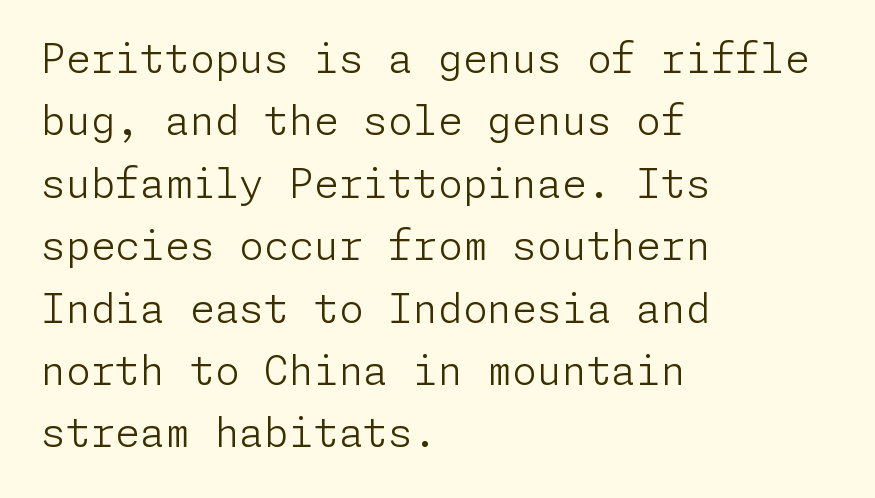
The image shows 40 px light sans-serif type, upright; set left-aligned, normal line spacing (1.56x), normal letter spacing, not underlined; low stroke contrast and a medium x-height.
